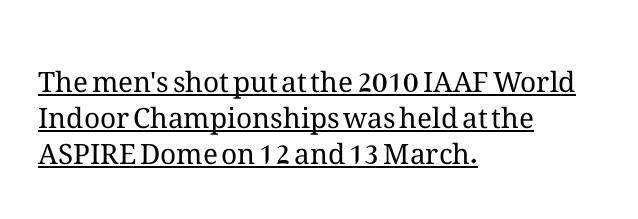
Q: Is the text bold? A: No.
Q: Is the text italic (slanted)? A: No, it is upright.
Q: Is the text underlined? A: Yes.
Q: How is the paragraph aligned? A: Left-aligned.
Q: Is the spacing between letters normal or unusually wide? A: Normal.
Q: Is the spacing between lines tight, normal or loose? A: Normal.
Q: Width (condensed, normal, or wide)? A: Normal.
Q: Stroke contrast? A: Medium.
Q: x-height? A: Medium.
Q: Monospaced? A: No.
